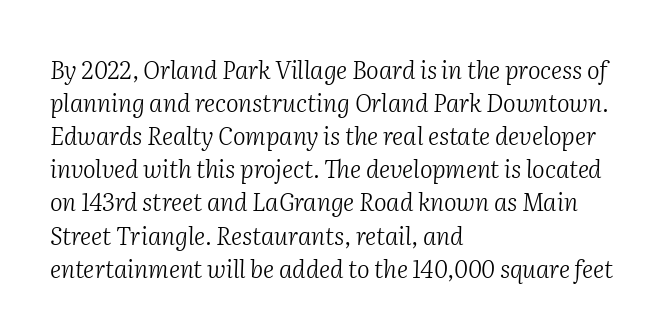
{"italic": "yes", "lean": "right", "slant_degrees": 2, "bold": "no", "underline": "no", "align": "left", "line_spacing": "normal", "line_spacing_ratio": 1.38, "letter_spacing": "normal", "letter_spacing_em": 0.0, "glyph_px": 24}
